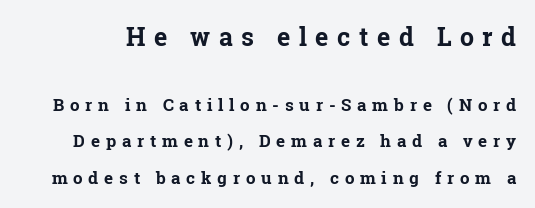
The image shows 25 px bold type, upright; set loose line spacing (2.15x), unusually wide letter spacing (+0.34 em), not underlined; the first (top) block is 1.47x larger.
